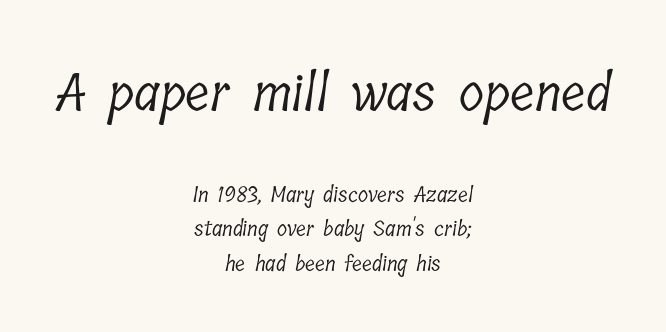
{"serif": "yes", "bold": "no", "weight": "light", "width": "condensed", "stroke_contrast": "low", "x_height": "medium", "monospaced": "no", "underline": "no", "align": "center", "line_spacing": "normal", "line_spacing_ratio": 1.64, "letter_spacing": "normal", "letter_spacing_em": 0.0, "larger_block": "first", "size_ratio": 2.48, "glyph_px": 52}
